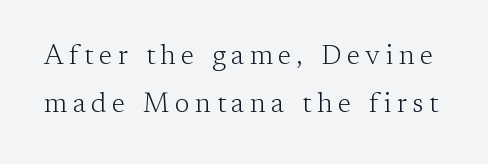
The image shows 27 px text type, upright; set line spacing 1.76x, unusually wide letter spacing (+0.21 em), not underlined.
